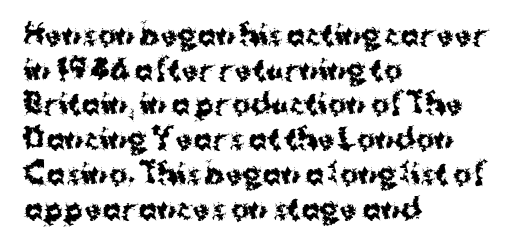
Q: Is the text bold? A: Yes.
Q: Is the text italic (slanted)? A: No, it is upright.
Q: Is the typeface a serif or a sans-serif typeface? A: Sans-serif.
Q: Is the text underlined? A: No.
Q: How is the paragraph aligned? A: Left-aligned.
Q: Is the spacing between letters normal or unusually wide? A: Normal.
Q: Width (condensed, normal, or wide)? A: Normal.
Q: Stroke contrast? A: Medium.
Q: x-height? A: Medium.
Q: Monospaced? A: No.
